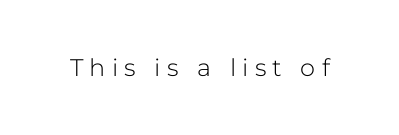
The lettering holds an erect, upright posture throughout. This is not heavy type; no bold has been used. The area under the type is left untouched. Between one letter and the next there's a generous, obvious gap.
